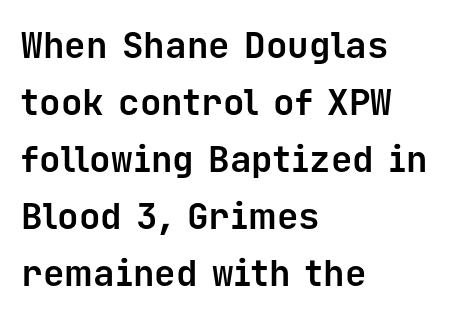
Q: Is the text bold? A: Yes.
Q: Is the text italic (slanted)? A: No, it is upright.
Q: Is the typeface a serif or a sans-serif typeface? A: Sans-serif.
Q: Is the text underlined? A: No.
Q: How is the paragraph aligned? A: Left-aligned.
Q: Is the spacing between letters normal or unusually wide? A: Normal.
Q: Is the spacing between lines tight, normal or loose? A: Normal.
Q: Width (condensed, normal, or wide)? A: Normal.
Q: Stroke contrast? A: Low.
Q: x-height? A: Medium.
Q: Monospaced? A: Yes.
